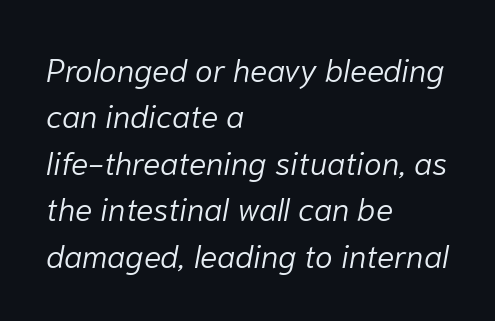
The image shows 32 px light type, italic (leaning right); set left-aligned, normal line spacing (1.45x), normal letter spacing, not underlined; low stroke contrast and a medium x-height.
